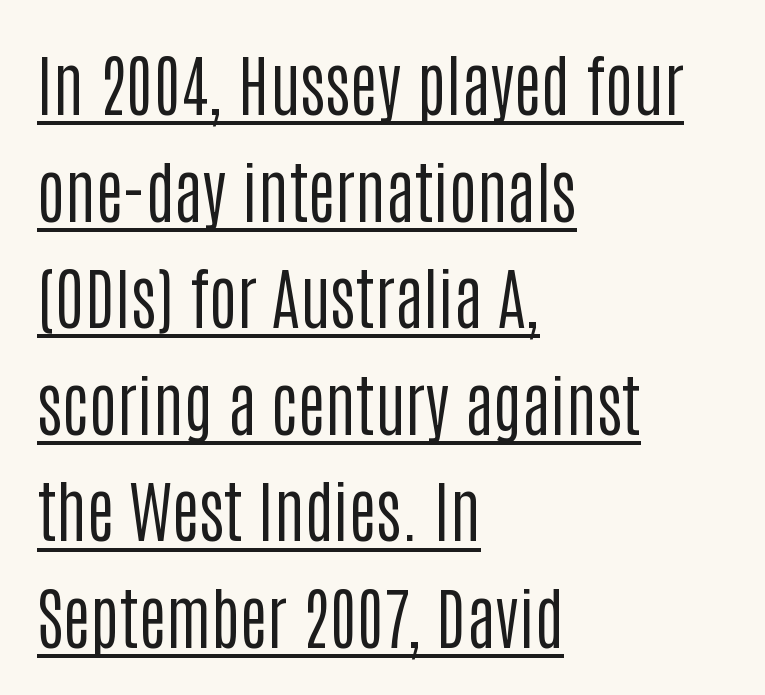
Q: Is the text bold? A: No.
Q: Is the text italic (slanted)? A: No, it is upright.
Q: Is the typeface a serif or a sans-serif typeface? A: Sans-serif.
Q: Is the text underlined? A: Yes.
Q: How is the paragraph aligned? A: Left-aligned.
Q: Is the spacing between letters normal or unusually wide? A: Normal.
Q: Is the spacing between lines tight, normal or loose? A: Normal.
Q: Width (condensed, normal, or wide)? A: Condensed.
Q: Stroke contrast? A: Low.
Q: x-height? A: Large.
Q: Monospaced? A: No.
